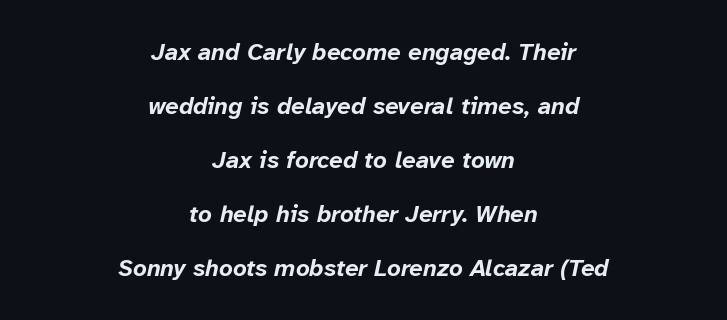
The image shows 24 px bold type, italic (leaning right); set centered, loose line spacing (2.25x), normal letter spacing, not underlined.
